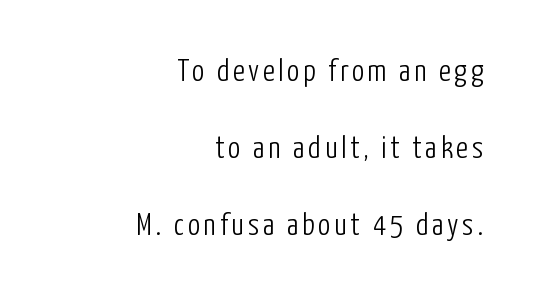
{"serif": "no", "italic": "no", "bold": "no", "weight": "light", "width": "condensed", "stroke_contrast": "low", "x_height": "medium", "monospaced": "no", "underline": "no", "align": "right", "line_spacing": "loose", "line_spacing_ratio": 2.48, "glyph_px": 31}
